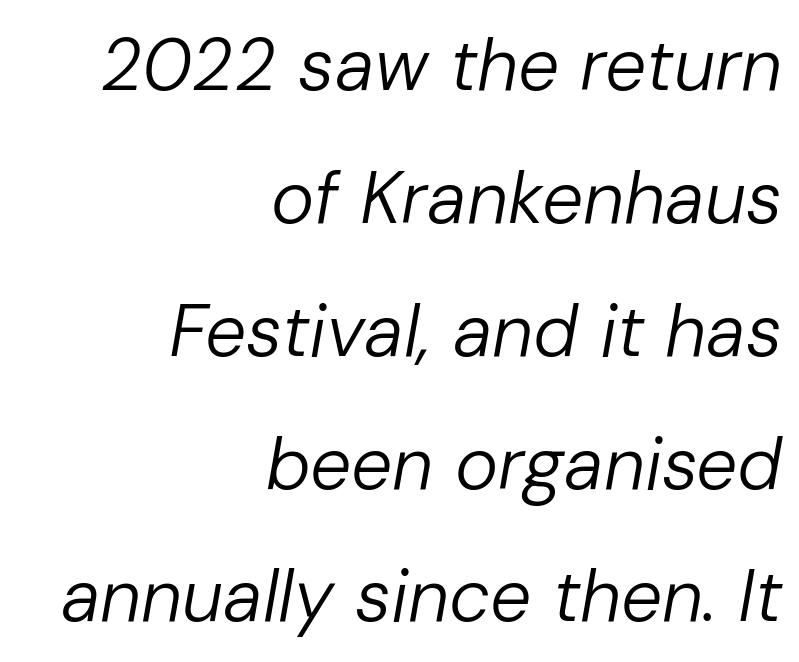
Q: Is the text bold? A: No.
Q: Is the text italic (slanted)? A: Yes, it leans right by about 10 degrees.
Q: Is the text underlined? A: No.
Q: How is the paragraph aligned? A: Right-aligned.
Q: Is the spacing between letters normal or unusually wide? A: Normal.
Q: Width (condensed, normal, or wide)? A: Normal.
Q: Stroke contrast? A: Low.
Q: x-height? A: Medium.
Q: Monospaced? A: No.
